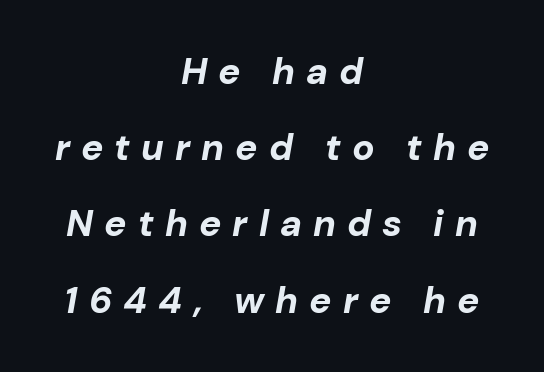
{"italic": "yes", "lean": "right", "slant_degrees": 10, "bold": "yes", "weight": "bold", "width": "normal", "stroke_contrast": "low", "x_height": "medium", "monospaced": "no", "underline": "no", "align": "center", "line_spacing": "loose", "line_spacing_ratio": 2.06, "letter_spacing": "wide", "letter_spacing_em": 0.3, "glyph_px": 37}
